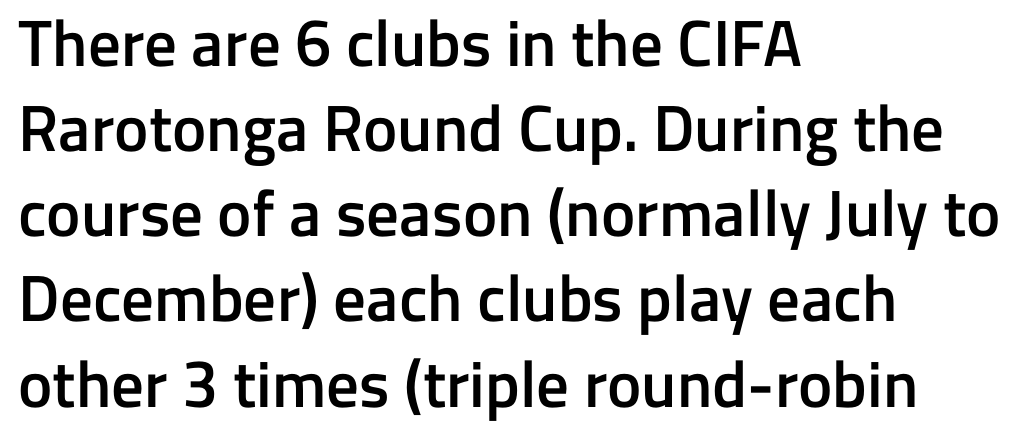
Each row of text sits above clean, open space. This sample uses a sans-serif face. Tracking value appears to be zero — textbook default spacing. The rendering anchors every line to the left-hand side.
